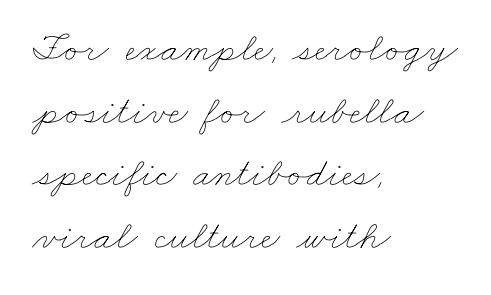
{"bold": "no", "weight": "thin", "width": "wide", "stroke_contrast": "low", "x_height": "small", "monospaced": "no", "underline": "no", "align": "left", "line_spacing": "normal", "line_spacing_ratio": 1.53, "letter_spacing": "normal", "letter_spacing_em": 0.0, "glyph_px": 41}
